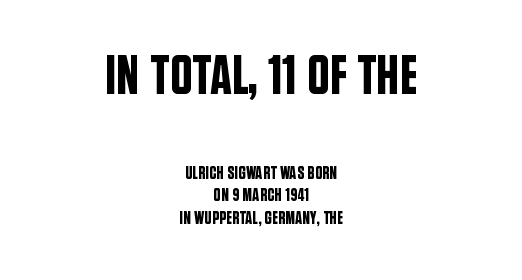
Q: Is the text italic (slanted)? A: No, it is upright.
Q: Is the typeface a serif or a sans-serif typeface? A: Sans-serif.
Q: Is the text underlined? A: No.
Q: How is the paragraph aligned? A: Centered.
Q: Is the spacing between letters normal or unusually wide? A: Normal.
Q: Is the spacing between lines tight, normal or loose? A: Normal.
Q: Which block of text is set in a larger size, the first (top) or the second (bottom)? A: The first (top) one.
Q: Width (condensed, normal, or wide)? A: Condensed.
Q: Stroke contrast? A: Low.
Q: x-height? A: Large.
Q: Monospaced? A: No.
